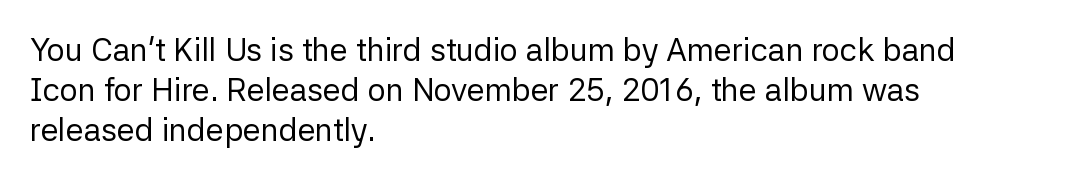
The image shows 32 px regular-weight sans-serif type, upright; set left-aligned, normal line spacing (1.25x), normal letter spacing, not underlined; low stroke contrast and a medium x-height.
